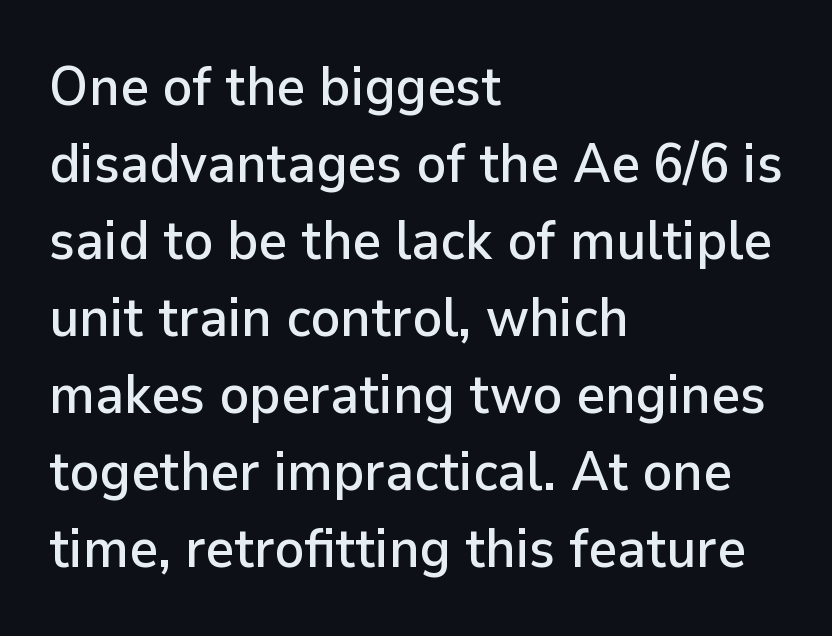
The image shows 55 px sans-serif type, upright; set left-aligned, normal line spacing (1.4x), normal letter spacing, not underlined; low stroke contrast and a medium x-height.
